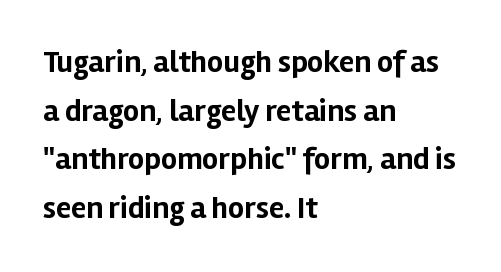
Decoration check: the copy has no underline. The face used here is proportionally spaced, like ordinary book or web type. The paragraph shown leans on its left margin. In terms of letterspacing, this is plain default setting. Leading matches the norm, producing a regular column. Unlike a traditional serif, this face leaves its strokes unadorned.
